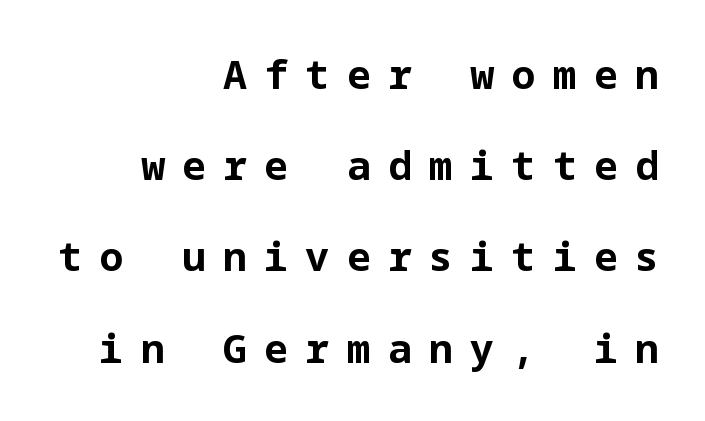
Q: Is the text bold? A: Yes.
Q: Is the text italic (slanted)? A: No, it is upright.
Q: Is the typeface a serif or a sans-serif typeface? A: Sans-serif.
Q: Is the text underlined? A: No.
Q: How is the paragraph aligned? A: Right-aligned.
Q: Is the spacing between letters normal or unusually wide? A: Unusually wide.
Q: Is the spacing between lines tight, normal or loose? A: Loose.
Q: Width (condensed, normal, or wide)? A: Normal.
Q: Stroke contrast? A: Low.
Q: x-height? A: Medium.
